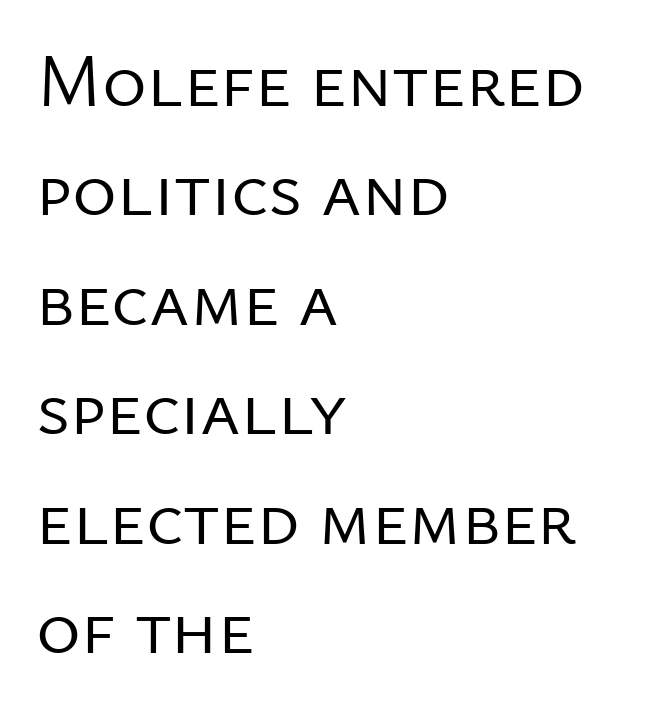
{"serif": "no", "italic": "no", "bold": "no", "weight": "regular", "width": "normal", "stroke_contrast": "low", "x_height": "medium", "monospaced": "no", "underline": "no", "align": "left", "line_spacing": "normal", "line_spacing_ratio": 1.44, "letter_spacing": "normal", "letter_spacing_em": 0.0, "glyph_px": 76}
